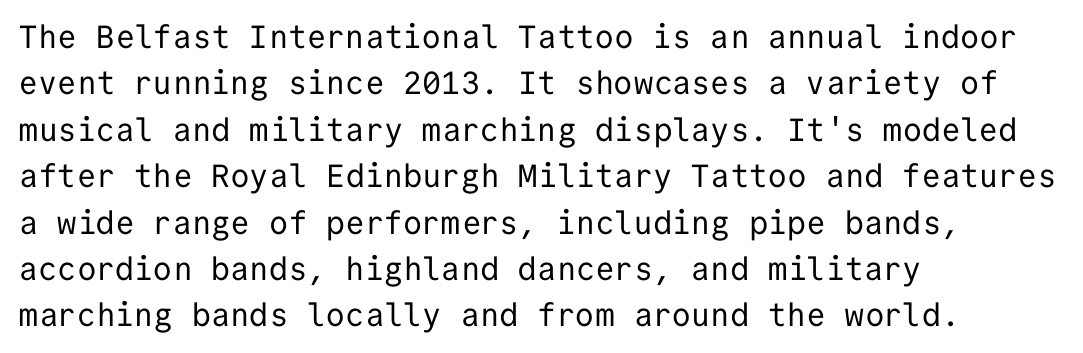
The rag falls on the right side of this text block. The font is comparable to plain body text, perhaps lighter. Are there feet on the stems? There aren't — it's a sans. What's the leading like? Ordinary, nothing unusual. A clean baseline with only descenders dipping below it. The font's upright variant was chosen for this text.
